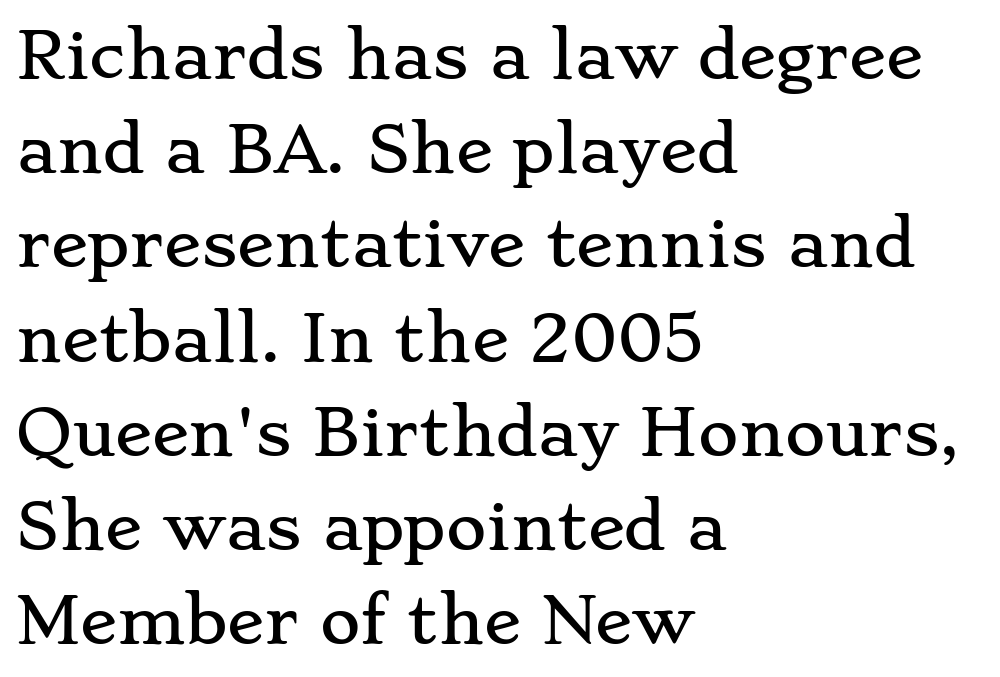
Summary of vertical rhythm: regular, with standard interline spacing. Caption: standard tracking, unaltered. The specimen reads as upright at a glance. The passage shown is not underscored anywhere. This rendering employs a face with finishing strokes, i.e., a serif.
